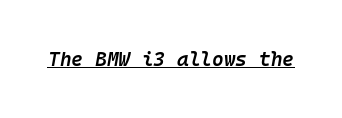
{"italic": "yes", "lean": "right", "slant_degrees": 10, "bold": "semi", "underline": "yes", "letter_spacing": "normal", "letter_spacing_em": 0.0, "glyph_px": 20}
